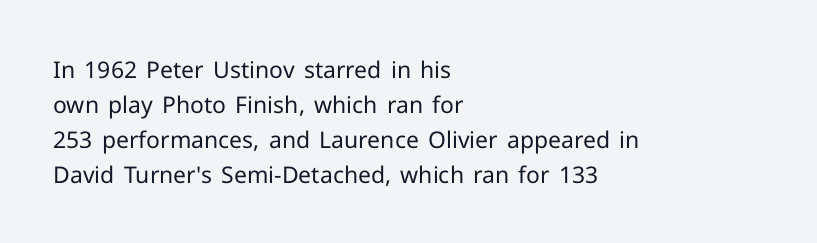
Q: Is the text bold? A: No.
Q: Is the text italic (slanted)? A: No, it is upright.
Q: Is the text underlined? A: No.
Q: How is the paragraph aligned? A: Left-aligned.
Q: Is the spacing between letters normal or unusually wide? A: Normal.
Q: Is the spacing between lines tight, normal or loose? A: Normal.
